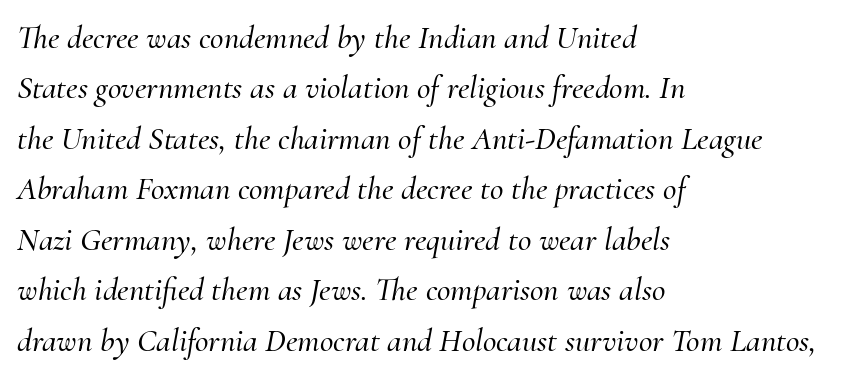
Q: Is the text italic (slanted)? A: Yes, it leans right by about 10 degrees.
Q: Is the typeface a serif or a sans-serif typeface? A: Serif.
Q: Is the text underlined? A: No.
Q: How is the paragraph aligned? A: Left-aligned.
Q: Is the spacing between letters normal or unusually wide? A: Normal.
Q: Is the spacing between lines tight, normal or loose? A: Normal.
Q: Width (condensed, normal, or wide)? A: Normal.
Q: Stroke contrast? A: Medium.
Q: x-height? A: Small.
Q: Monospaced? A: No.
